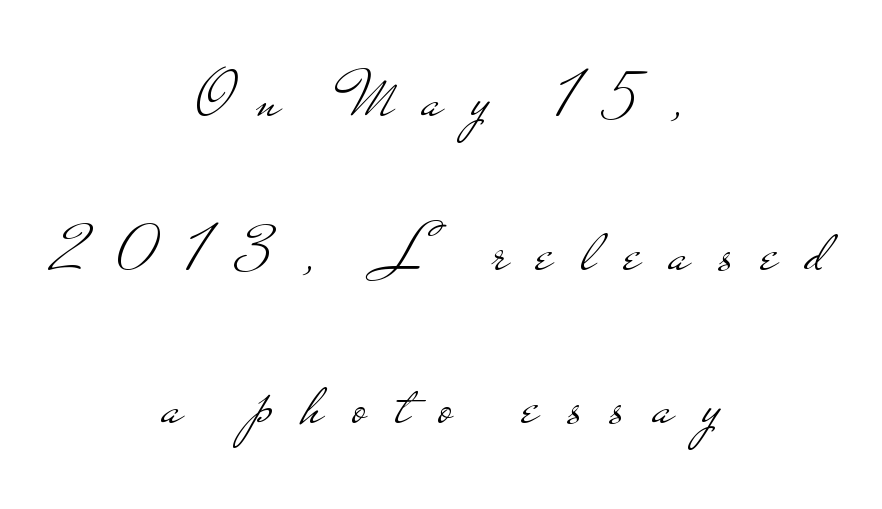
Q: Is the text bold? A: No.
Q: Is the text italic (slanted)? A: Yes.
Q: Is the typeface a serif or a sans-serif typeface? A: Sans-serif.
Q: Is the text underlined? A: No.
Q: How is the paragraph aligned? A: Centered.
Q: Is the spacing between letters normal or unusually wide? A: Unusually wide.
Q: Is the spacing between lines tight, normal or loose? A: Loose.
Q: Width (condensed, normal, or wide)? A: Wide.
Q: Stroke contrast? A: Low.
Q: x-height? A: Small.
Q: Monospaced? A: No.
